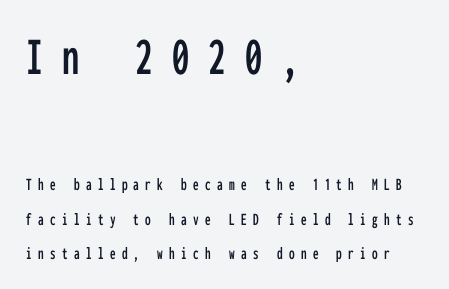
A roman cut, with each character standing at attention. In terms of leading, this rendering errs on the spacious side. Reading top to bottom, the characters get smaller at the block break. Short and long lines alike share a common starting point at left.
